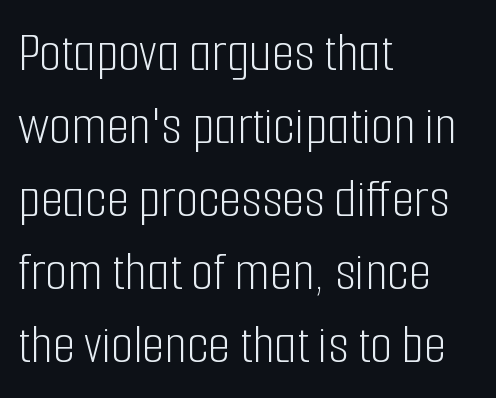
The image shows 57 px light, condensed sans-serif type, upright; set left-aligned, normal line spacing (1.28x), normal letter spacing, not underlined; low stroke contrast and a medium x-height.
